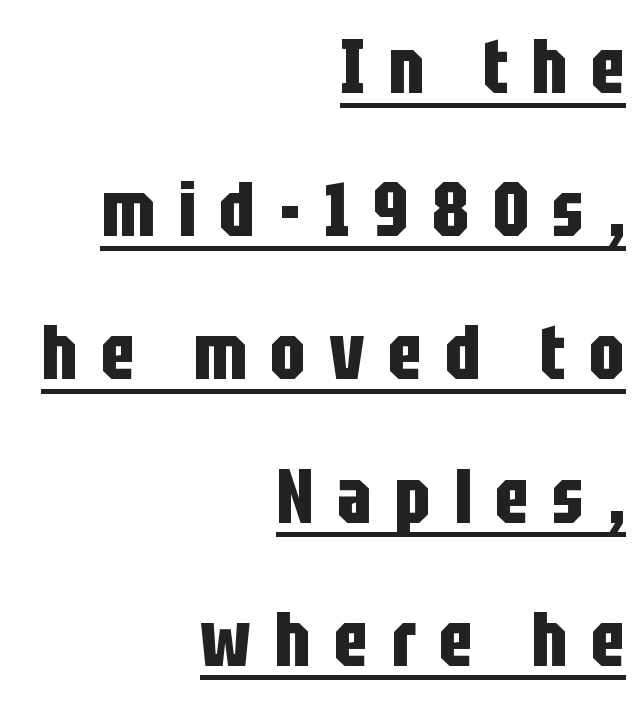
The image shows 77 px bold, condensed sans-serif type, upright; set right-aligned, line spacing 1.86x, unusually wide letter spacing (+0.3 em), underlined; low stroke contrast and a large x-height.
